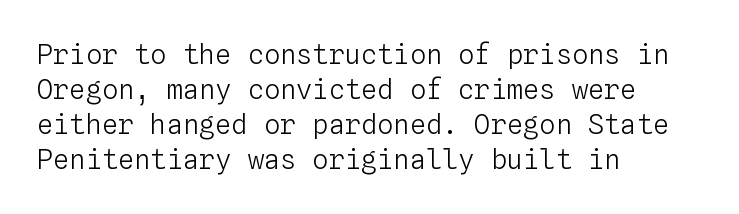
Style check: upright. Plain, unruled lines of type. The paragraph has a hard left edge and a soft right edge. This rendering leaves character spacing at its baseline value. A typesetter would call this leading conventional body-copy spacing. These glyphs show unthickened strokes, regular width or finer.
